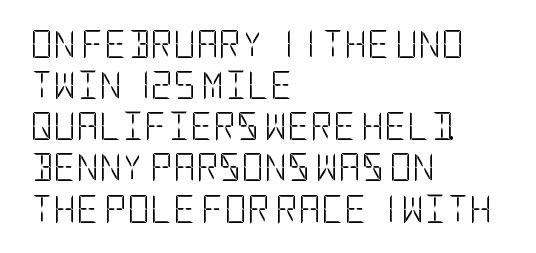
{"serif": "no", "italic": "no", "bold": "no", "weight": "light", "width": "condensed", "stroke_contrast": "low", "x_height": "large", "underline": "no", "align": "left", "line_spacing": "normal", "line_spacing_ratio": 1.47, "letter_spacing": "normal", "letter_spacing_em": 0.0, "glyph_px": 28}
